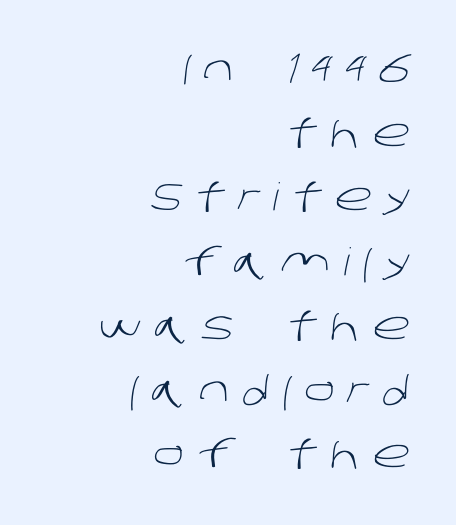
{"serif": "no", "bold": "no", "weight": "light", "width": "normal", "stroke_contrast": "low", "x_height": "large", "monospaced": "no", "underline": "no", "align": "right", "line_spacing": "normal", "line_spacing_ratio": 1.69, "letter_spacing": "wide", "letter_spacing_em": 0.35, "glyph_px": 38}
